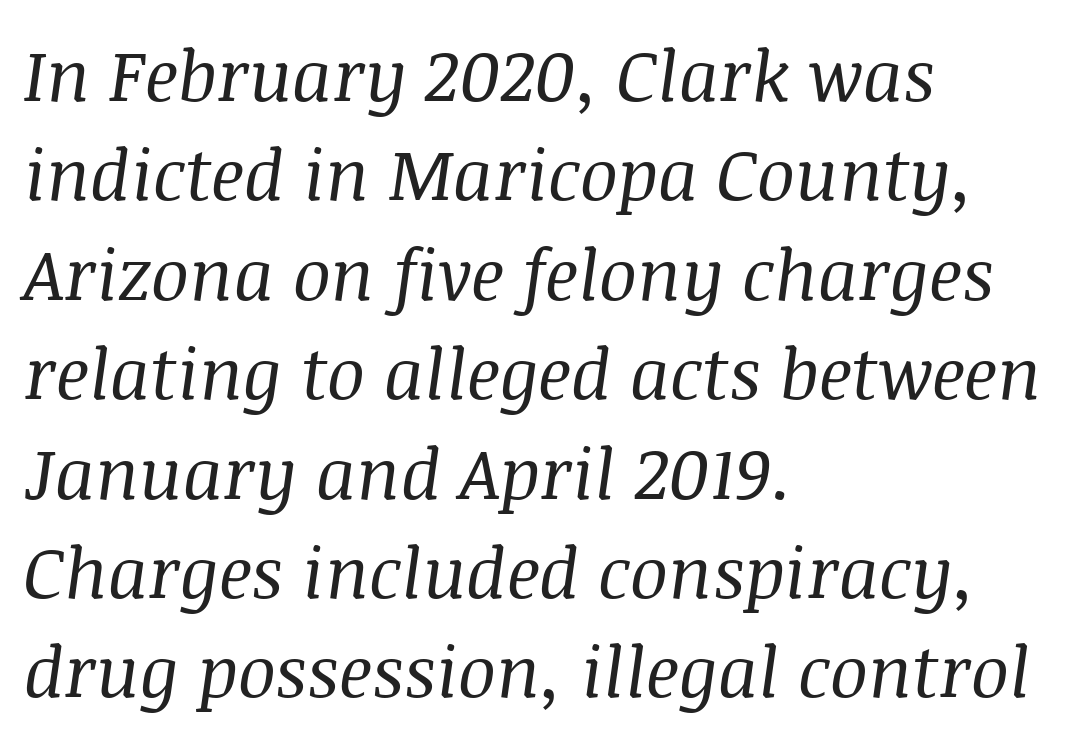
{"serif": "yes", "italic": "yes", "lean": "right", "slant_degrees": 8, "bold": "no", "weight": "regular", "width": "normal", "stroke_contrast": "medium", "x_height": "large", "monospaced": "no", "underline": "no", "align": "left", "line_spacing": "normal", "line_spacing_ratio": 1.4, "letter_spacing": "normal", "letter_spacing_em": 0.0, "glyph_px": 71}
